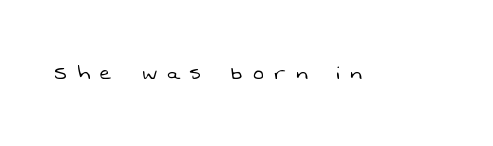
The image shows 25 px text type; set unusually wide letter spacing (+0.43 em), not underlined.
